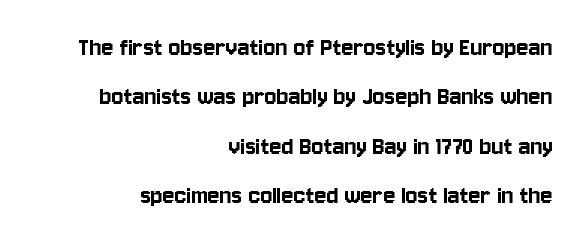
In terms of letterform style, serifs are entirely absent. Notice how the stems are strictly vertical — no italics here. The strip under each line holds only bare page. Reading down the block, your eye finds every line finishing at a fixed right position.
